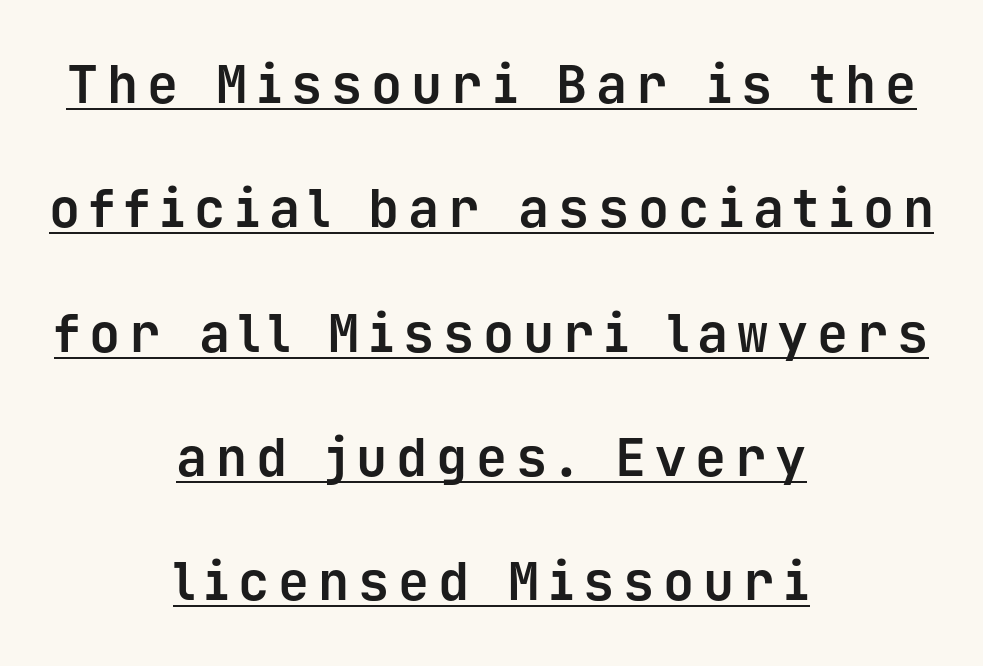
The image shows 52 px bold sans-serif type, upright, monospaced; set centered, loose line spacing (2.39x), underlined; low stroke contrast and a medium x-height.
